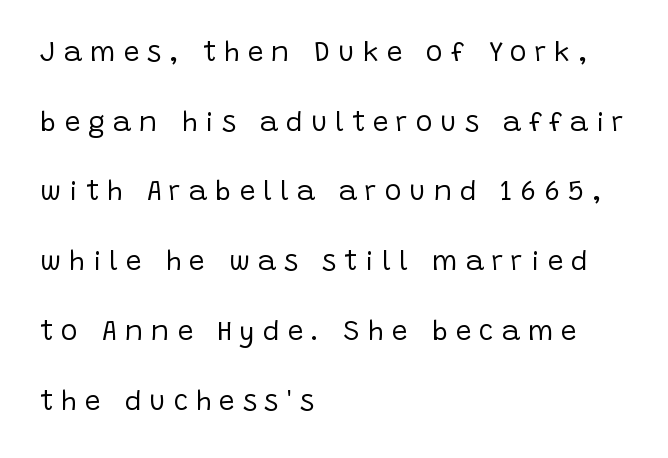
The image shows 28 px regular-weight sans-serif type, upright; set left-aligned, loose line spacing (2.49x), unusually wide letter spacing (+0.28 em), not underlined; low stroke contrast and a large x-height.
